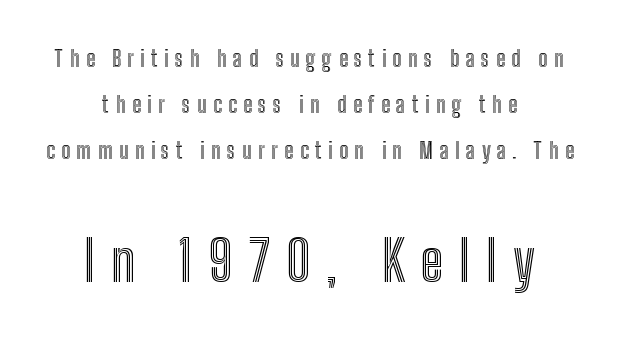
Q: Is the text italic (slanted)? A: No, it is upright.
Q: Is the text underlined? A: No.
Q: How is the paragraph aligned? A: Centered.
Q: Is the spacing between letters normal or unusually wide? A: Unusually wide.
Q: Is the spacing between lines tight, normal or loose? A: Loose.
Q: Which block of text is set in a larger size, the first (top) or the second (bottom)? A: The second (bottom) one.
Q: Width (condensed, normal, or wide)? A: Condensed.
Q: x-height? A: Medium.
Q: Monospaced? A: No.
